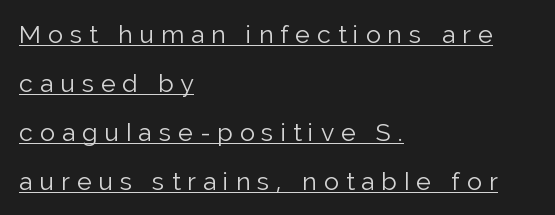
You could only call the tracking loose — the letters float apart. The setting favours the left margin, as ordinary paragraphs usually do. Caption: lettering with a line underneath. What's the leading like? Stretched, with rows far apart. Stroke thickness stays within the range of a standard reading face or lighter. The letters stand straight up with perfectly vertical stems.
